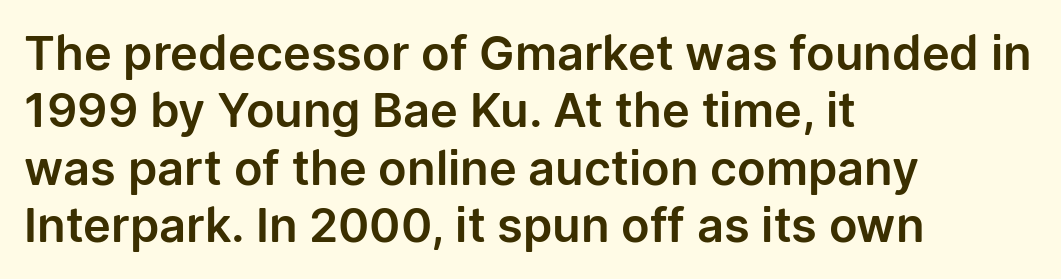
Looks like regular typesetting: each glyph gets only the width it needs. Inter-character spacing is left at the font's built-in metrics. What kind of face is this? One without serifs — a sans. This is the regular roman posture of the typeface.
